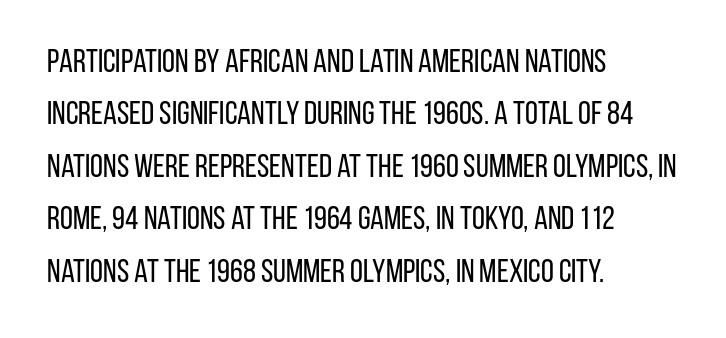
{"serif": "no", "italic": "no", "bold": "no", "weight": "regular", "width": "condensed", "stroke_contrast": "low", "x_height": "large", "monospaced": "no", "underline": "no", "align": "left", "line_spacing": "normal", "line_spacing_ratio": 1.59, "letter_spacing": "normal", "letter_spacing_em": 0.0, "glyph_px": 33}
